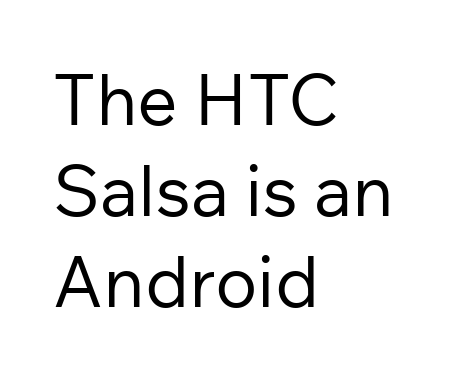
{"serif": "no", "italic": "no", "bold": "no", "weight": "regular", "width": "normal", "stroke_contrast": "low", "x_height": "medium", "monospaced": "no", "underline": "no", "align": "left", "line_spacing": "normal", "line_spacing_ratio": 1.28, "letter_spacing": "normal", "letter_spacing_em": 0.0, "glyph_px": 71}
